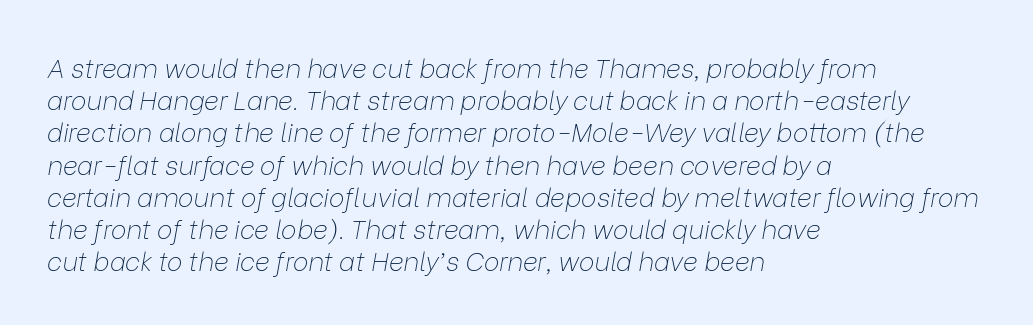
You can tell it's italic because the verticals aren't actually vertical. This is not heavy type; no bold has been used. Words appear dense and cohesive because spacing is normal. Layout note: lines flush left.
